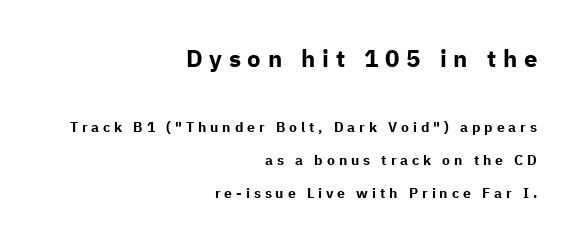
{"italic": "no", "bold": "yes", "underline": "no", "align": "right", "line_spacing": "loose", "line_spacing_ratio": 2.34, "letter_spacing": "wide", "letter_spacing_em": 0.28, "larger_block": "first", "size_ratio": 1.71, "glyph_px": 24}
